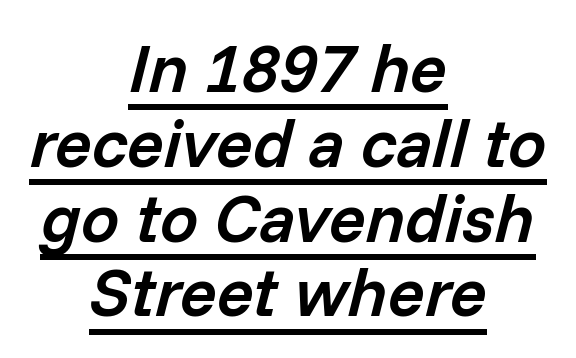
The image shows 68 px semibold type, italic (leaning right); set centered, tight line spacing (1.1x), normal letter spacing, underlined; low stroke contrast and a medium x-height.
